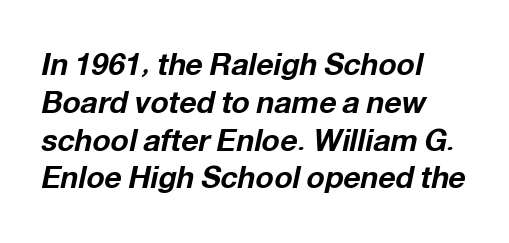
The image shows 30 px bold type, italic (leaning right); set left-aligned, normal line spacing (1.26x), normal letter spacing, not underlined; low stroke contrast and a medium x-height.
